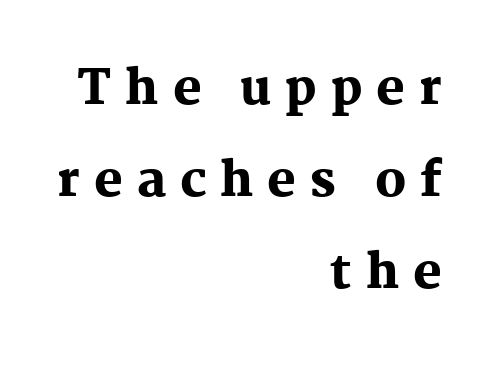
These words are printed bold, with thick strokes throughout. Varying glyph widths throughout — classic text-font behaviour. A serif font was chosen for this passage. Italic: no, the glyphs are upright roman.
